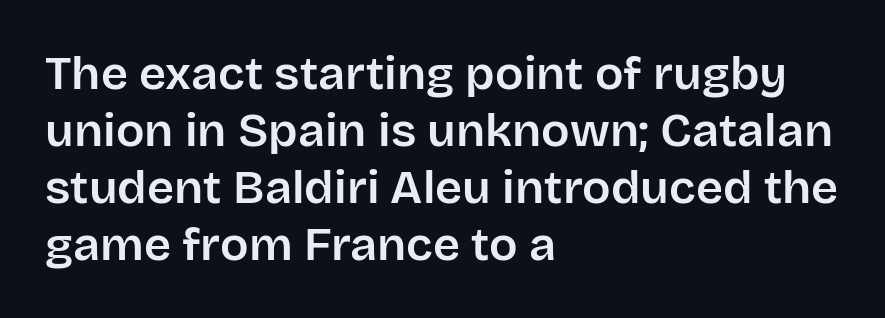
These lines keep a tight, regular rhythm from letter to letter. Examine the stroke ends and you'll find no serifs. When letters stand straight like this, we call the style roman or upright. Only glyphs here, with clear space below each row. A student would call this left alignment; a typographer would say flush left, rag right.
